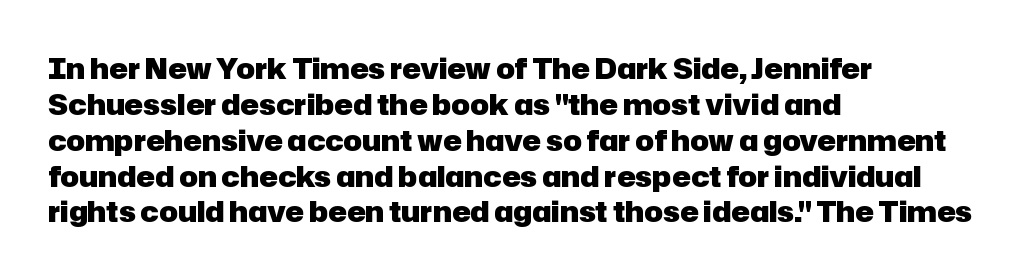
Q: Is the text bold? A: Yes.
Q: Is the text italic (slanted)? A: No, it is upright.
Q: Is the typeface a serif or a sans-serif typeface? A: Sans-serif.
Q: Is the text underlined? A: No.
Q: How is the paragraph aligned? A: Left-aligned.
Q: Is the spacing between letters normal or unusually wide? A: Normal.
Q: Is the spacing between lines tight, normal or loose? A: Normal.
Q: Width (condensed, normal, or wide)? A: Normal.
Q: Stroke contrast? A: Low.
Q: x-height? A: Medium.
Q: Monospaced? A: No.
